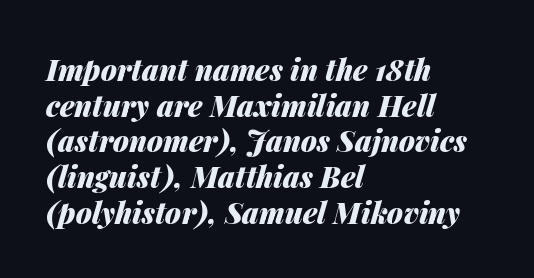
A typesetter would call this proportional, since set widths differ per character. Unmarked baselines from the first word to the last. Does the lettering tilt? It does — this is italic. The passage is arranged the way most books set body copy — flush left. Heavy-handed strokes throughout: this text is bold. These lines keep a tight, regular rhythm from letter to letter.
